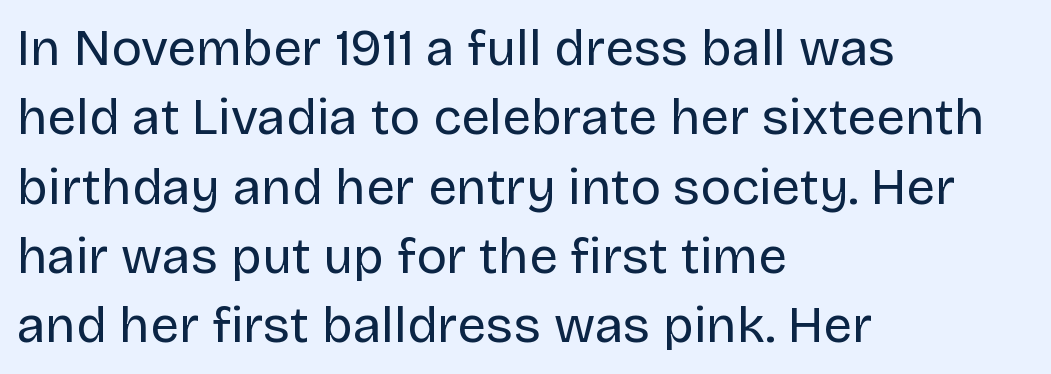
The image shows 51 px regular-weight sans-serif type, upright; set left-aligned, normal line spacing (1.36x), normal letter spacing, not underlined; low stroke contrast and a large x-height.
